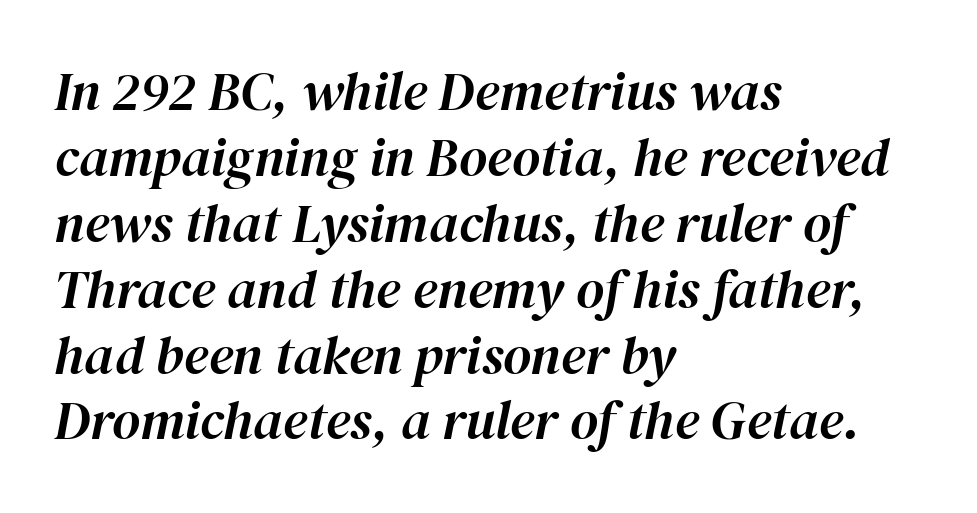
{"italic": "yes", "lean": "right", "slant_degrees": 12, "width": "normal", "stroke_contrast": "high", "x_height": "medium", "monospaced": "no", "underline": "no", "align": "left", "line_spacing_ratio": 1.22, "letter_spacing": "normal", "letter_spacing_em": 0.0, "glyph_px": 54}
